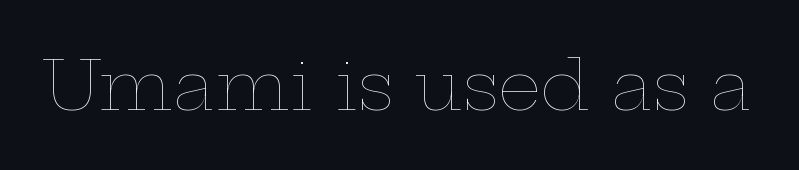
Character widths vary here, with narrow letters taking less room than wide ones. The space directly below the letters is spotless. Weight: not bold — regular or lighter. The letterforms sit shoulder to shoulder at normal distance. A roman cut, with each character standing at attention.
